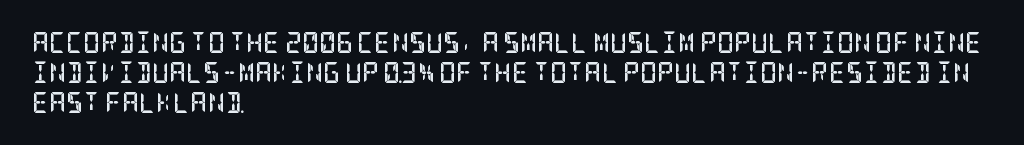
A bare baseline throughout the passage. Heavy-handed strokes throughout: this text is bold. Style check: upright. The setting favours the left margin, as ordinary paragraphs usually do. How are the letters spaced? Ordinarily, with no added tracking.
